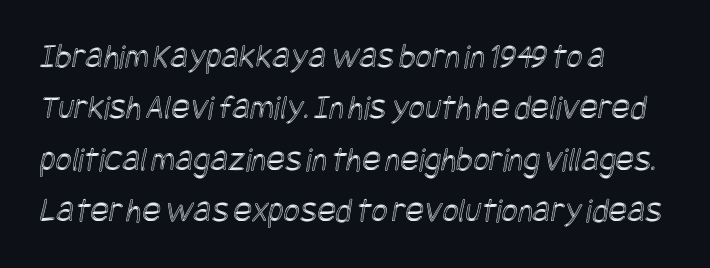
The image shows 35 px condensed type; set left-aligned, normal line spacing (1.47x), normal letter spacing, not underlined; a large x-height.
